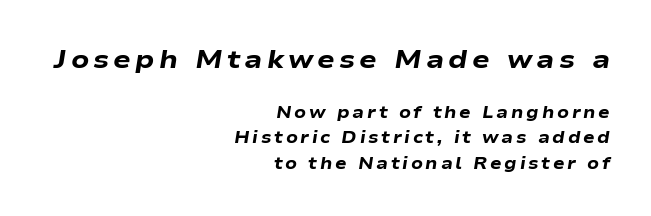
{"italic": "yes", "lean": "right", "slant_degrees": 9, "bold": "yes", "underline": "no", "align": "right", "line_spacing": "normal", "line_spacing_ratio": 1.48, "larger_block": "first", "size_ratio": 1.53, "glyph_px": 26}
